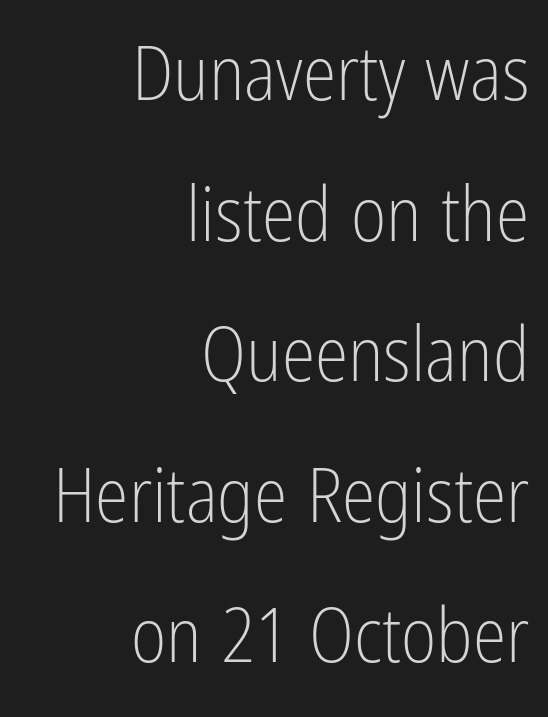
No extra ink here — the face is not bold. Decoration check: the copy has no underline. The typesetter chose a ragged-left arrangement here. Between one letter and the next there's only the usual sliver of space. The characters display no serif detailing; their extremities are plain.
